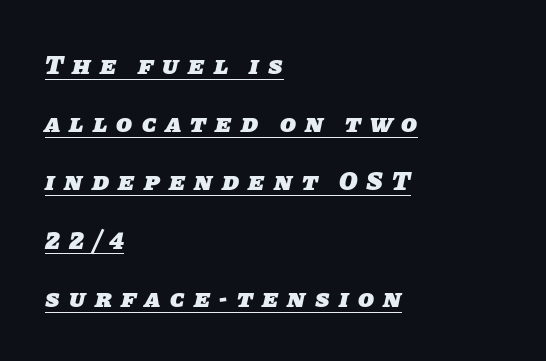
Q: Is the text bold? A: Yes.
Q: Is the text underlined? A: Yes.
Q: How is the paragraph aligned? A: Left-aligned.
Q: Is the spacing between letters normal or unusually wide? A: Unusually wide.
Q: Is the spacing between lines tight, normal or loose? A: Loose.
